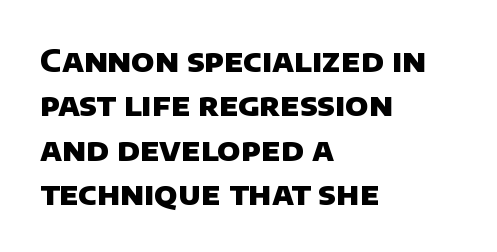
A bare baseline throughout the passage. These lines are rendered in a variable-pitch font. Leftover space on each line is placed entirely after the last word. Does the weight exceed regular? Yes, all the way to bold.
